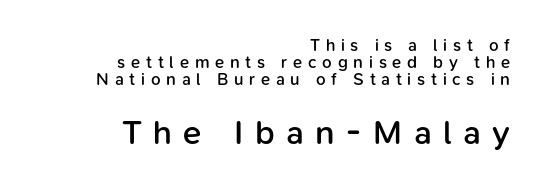
The image shows 34 px semibold sans-serif type, upright; set right-aligned, tight line spacing (0.99x), unusually wide letter spacing (+0.34 em), not underlined; the second (bottom) block is 2.0x larger; low stroke contrast and a medium x-height.
